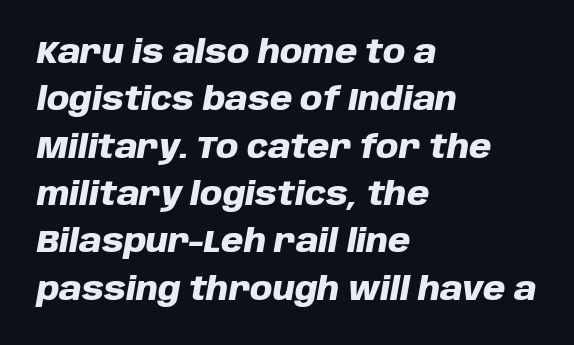
The image shows 32 px heavy type, italic (leaning right); set left-aligned, normal line spacing (1.48x), normal letter spacing, not underlined; low stroke contrast and a large x-height.
